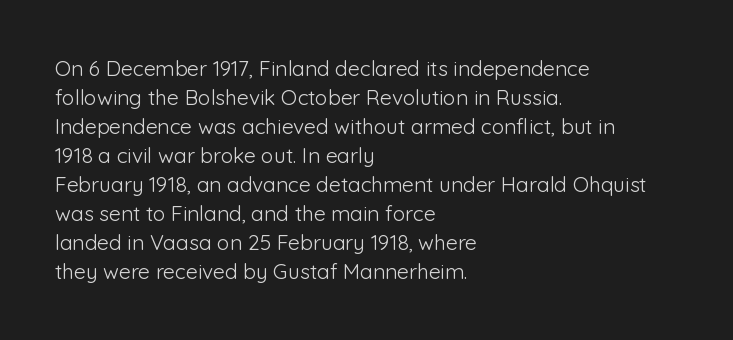
The image shows 21 px text type, upright; set left-aligned, normal line spacing (1.38x), normal letter spacing, not underlined.
